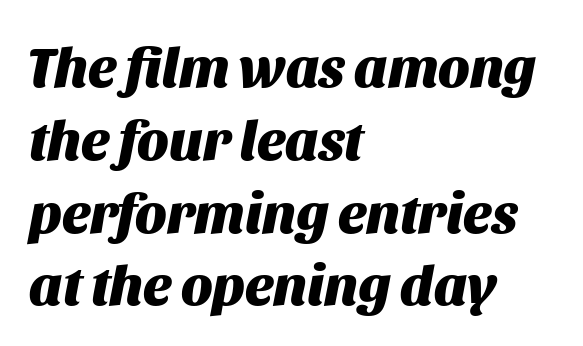
{"italic": "yes", "lean": "right", "slant_degrees": 11, "bold": "yes", "weight": "heavy", "width": "normal", "stroke_contrast": "medium", "x_height": "large", "monospaced": "no", "underline": "no", "align": "left", "line_spacing": "normal", "line_spacing_ratio": 1.3, "letter_spacing": "normal", "letter_spacing_em": 0.0, "glyph_px": 56}
